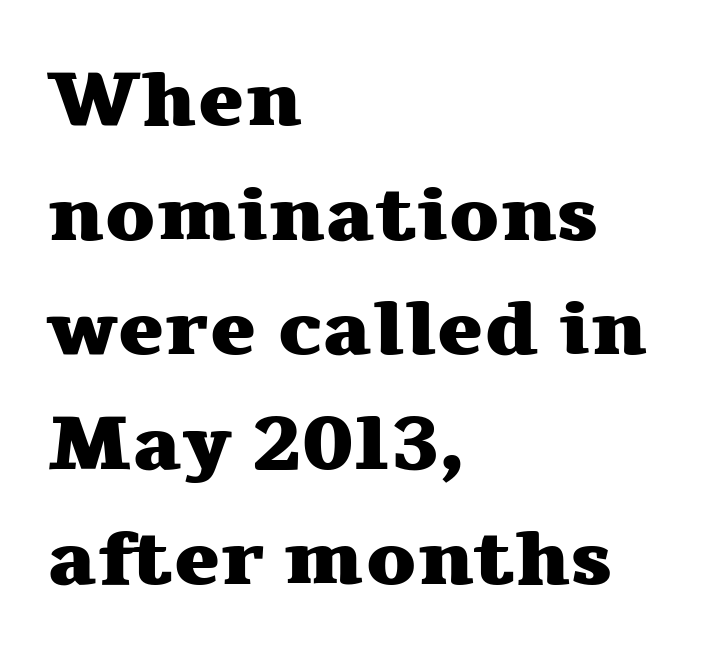
Q: Is the text bold? A: Yes.
Q: Is the text italic (slanted)? A: No, it is upright.
Q: Is the typeface a serif or a sans-serif typeface? A: Serif.
Q: Is the text underlined? A: No.
Q: How is the paragraph aligned? A: Left-aligned.
Q: Is the spacing between letters normal or unusually wide? A: Normal.
Q: Is the spacing between lines tight, normal or loose? A: Normal.
Q: Width (condensed, normal, or wide)? A: Wide.
Q: Stroke contrast? A: Medium.
Q: x-height? A: Medium.
Q: Monospaced? A: No.
